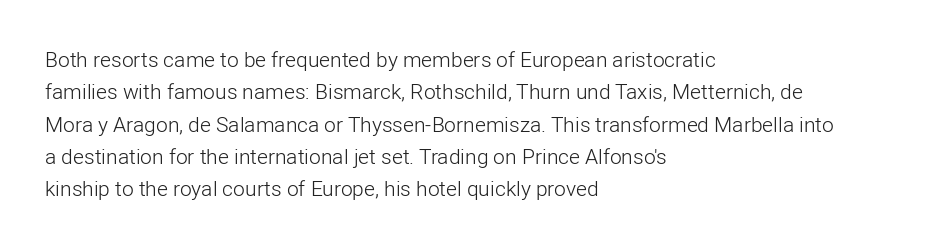
The image shows 21 px text type, upright; set left-aligned, normal line spacing (1.54x), normal letter spacing, not underlined.
